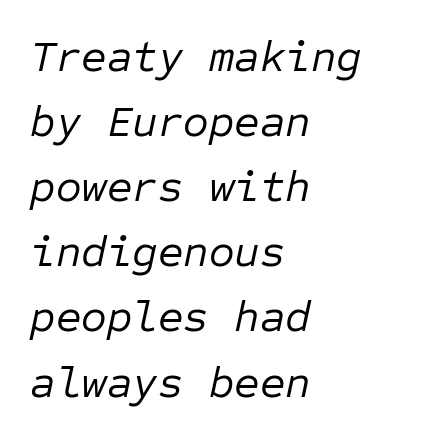
The image shows 44 px regular-weight type, italic (leaning right), monospaced; set left-aligned, normal line spacing (1.48x), normal letter spacing, not underlined; low stroke contrast and a medium x-height.
